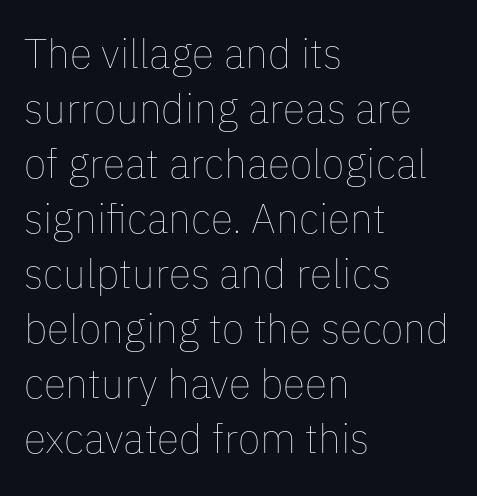
The image shows 41 px thin type, upright; set left-aligned, normal line spacing (1.34x), normal letter spacing, not underlined; low stroke contrast and a medium x-height.
